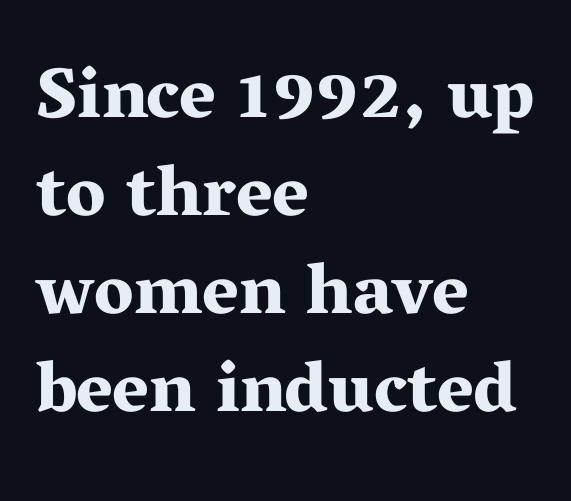
Evenly set lines give the paragraph a standard silhouette. Upright lettering throughout. Left-aligned paragraph, ragged on the right. The rendering uses natural spacing where letterforms have individual widths. Notice how thick the strokes are: this is what a full bold looks like.
